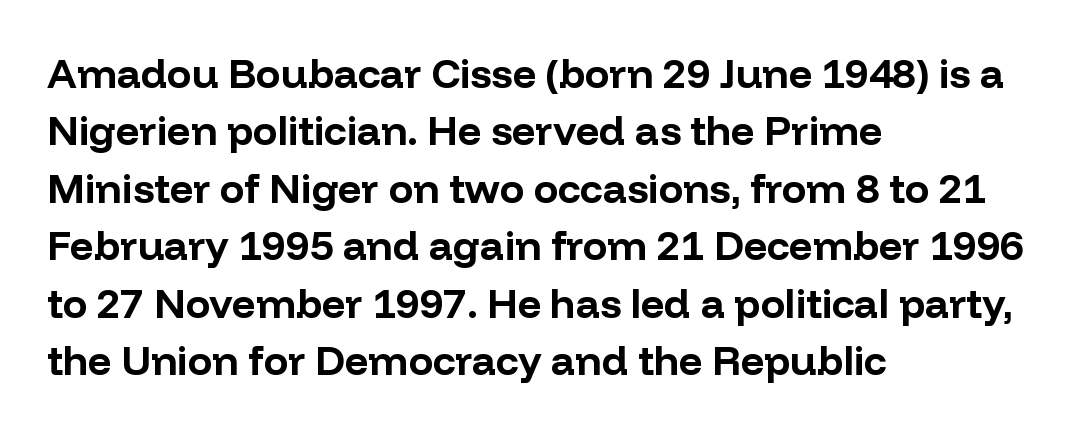
{"serif": "no", "italic": "no", "bold": "yes", "weight": "bold", "width": "normal", "stroke_contrast": "low", "x_height": "medium", "monospaced": "no", "underline": "no", "align": "left", "line_spacing": "normal", "line_spacing_ratio": 1.4, "letter_spacing": "normal", "letter_spacing_em": 0.0, "glyph_px": 41}
